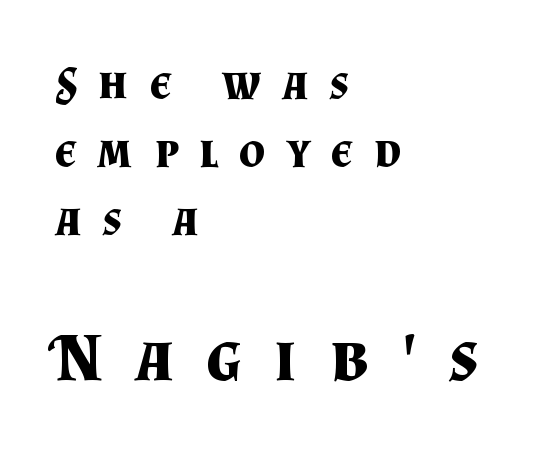
The image shows 69 px bold serif type, upright; set left-aligned, normal line spacing (1.48x), unusually wide letter spacing (+0.46 em), not underlined; the second (bottom) block is 1.5x larger; medium stroke contrast and a small x-height.
